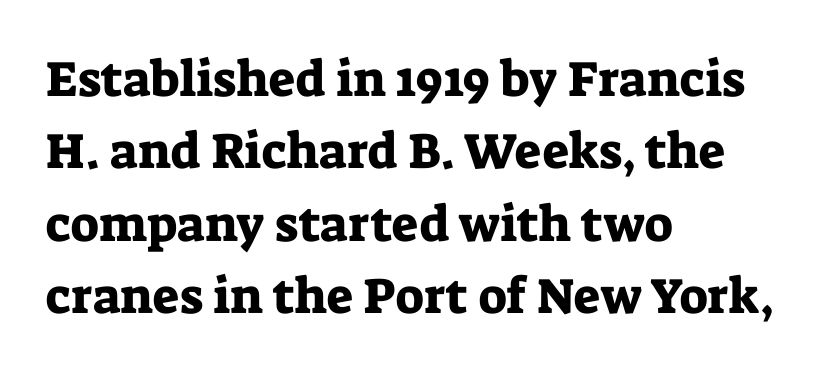
Q: Is the text italic (slanted)? A: No, it is upright.
Q: Is the typeface a serif or a sans-serif typeface? A: Serif.
Q: Is the text underlined? A: No.
Q: How is the paragraph aligned? A: Left-aligned.
Q: Is the spacing between letters normal or unusually wide? A: Normal.
Q: Is the spacing between lines tight, normal or loose? A: Normal.
Q: Width (condensed, normal, or wide)? A: Normal.
Q: Stroke contrast? A: Low.
Q: x-height? A: Medium.
Q: Monospaced? A: No.
